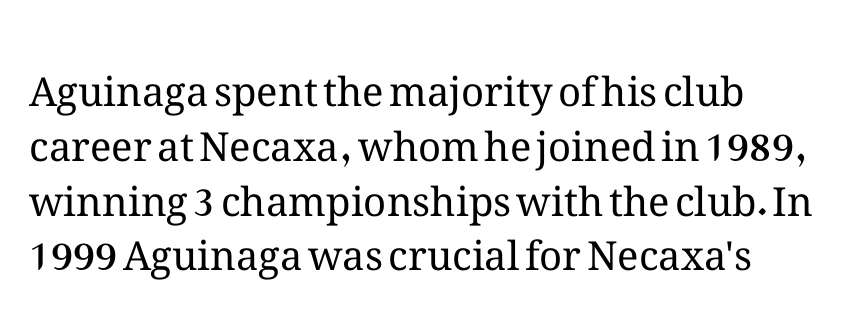
No word sits above an underline. The type is set solid horizontally, with unmodified tracking. What's the leading like? Ordinary, nothing unusual. No letter is thick-stroked: the sample isn't bold. Characters remain perfectly vertical along every line.
